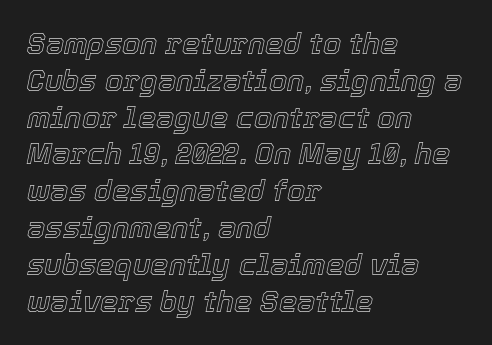
Q: Is the text italic (slanted)? A: Yes, it leans right by about 12 degrees.
Q: Is the text underlined? A: No.
Q: How is the paragraph aligned? A: Left-aligned.
Q: Is the spacing between letters normal or unusually wide? A: Normal.
Q: Is the spacing between lines tight, normal or loose? A: Normal.
Q: Width (condensed, normal, or wide)? A: Normal.
Q: x-height? A: Medium.
Q: Monospaced? A: No.
